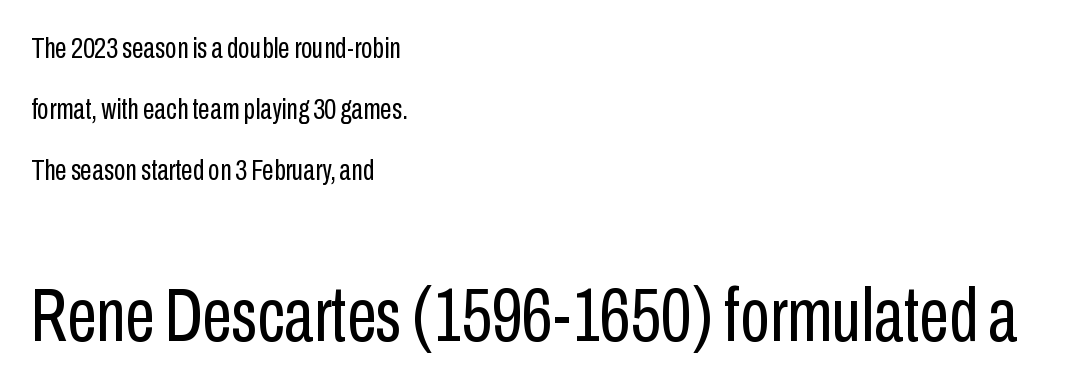
The image shows 76 px regular-weight, condensed sans-serif type, upright; set left-aligned, loose line spacing (2.03x), normal letter spacing, not underlined; the second (bottom) block is 2.53x larger; low stroke contrast and a medium x-height.
